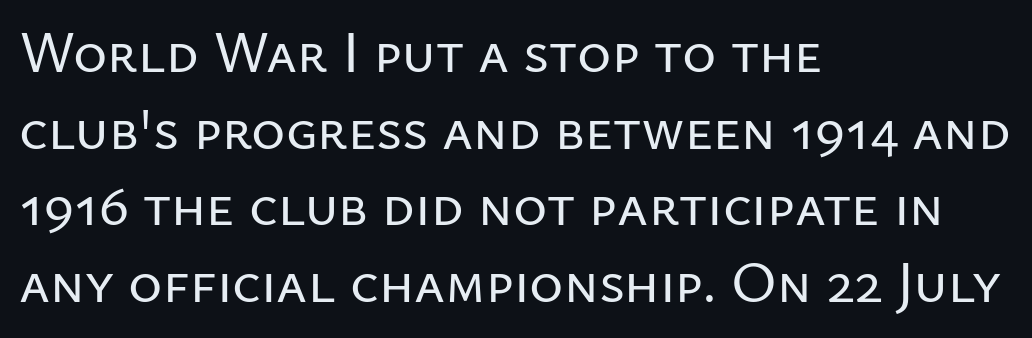
Q: Is the text italic (slanted)? A: No, it is upright.
Q: Is the typeface a serif or a sans-serif typeface? A: Sans-serif.
Q: Is the text underlined? A: No.
Q: How is the paragraph aligned? A: Left-aligned.
Q: Is the spacing between letters normal or unusually wide? A: Normal.
Q: Is the spacing between lines tight, normal or loose? A: Normal.
Q: Width (condensed, normal, or wide)? A: Normal.
Q: Stroke contrast? A: Low.
Q: x-height? A: Medium.
Q: Monospaced? A: No.
